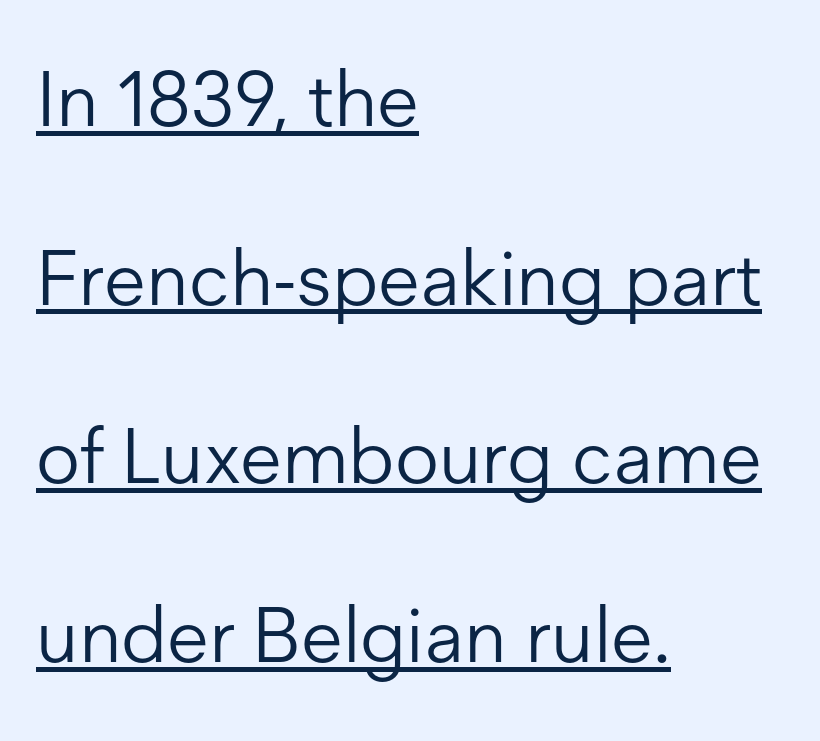
Q: Is the text bold? A: No.
Q: Is the text italic (slanted)? A: No, it is upright.
Q: Is the typeface a serif or a sans-serif typeface? A: Sans-serif.
Q: Is the text underlined? A: Yes.
Q: How is the paragraph aligned? A: Left-aligned.
Q: Is the spacing between letters normal or unusually wide? A: Normal.
Q: Is the spacing between lines tight, normal or loose? A: Loose.
Q: Width (condensed, normal, or wide)? A: Normal.
Q: Stroke contrast? A: Low.
Q: x-height? A: Medium.
Q: Monospaced? A: No.
